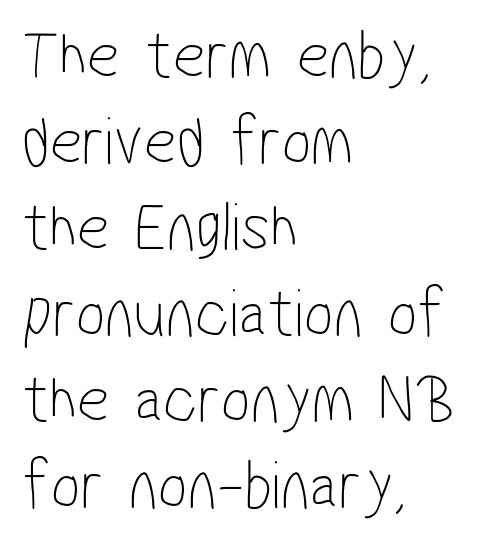
Q: Is the text bold? A: No.
Q: Is the typeface a serif or a sans-serif typeface? A: Sans-serif.
Q: Is the text underlined? A: No.
Q: How is the paragraph aligned? A: Left-aligned.
Q: Is the spacing between letters normal or unusually wide? A: Normal.
Q: Width (condensed, normal, or wide)? A: Condensed.
Q: Stroke contrast? A: Low.
Q: x-height? A: Medium.
Q: Monospaced? A: No.
